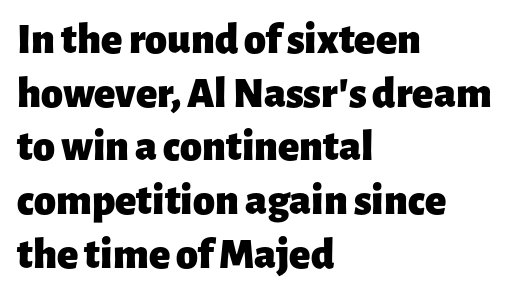
In terms of letterform style, serifs are entirely absent. Bare-footed words on every line. Do the characters align in a grid? No, the font is proportional. This rendering uses left alignment, leaving the right contour irregular.
